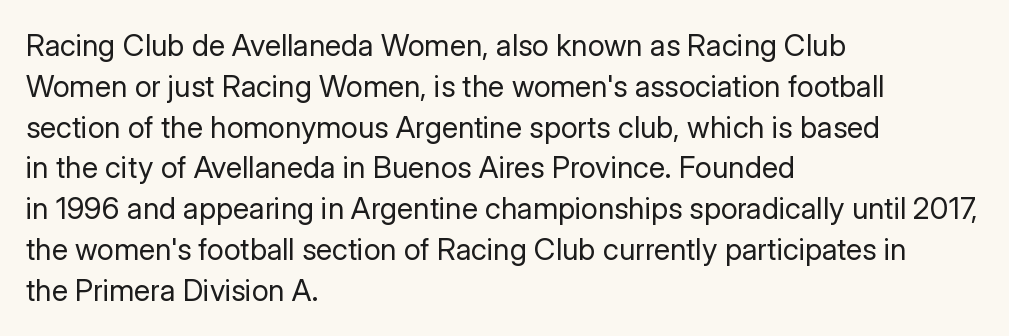
Characters remain perfectly vertical along every line. Stem width sits at or under what a default text font uses. Only glyphs here, with clear space below each row. The vertical gap from one line to the next is medium. Each letter keeps its own natural width here, so spacing adapts to shape.
